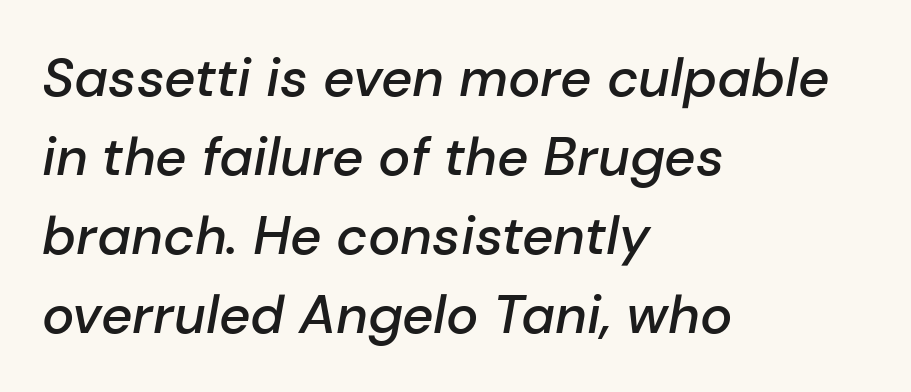
{"italic": "yes", "lean": "right", "slant_degrees": 10, "bold": "semi", "weight": "semibold", "width": "normal", "stroke_contrast": "low", "x_height": "medium", "monospaced": "no", "underline": "no", "align": "left", "line_spacing": "normal", "line_spacing_ratio": 1.46, "letter_spacing": "normal", "letter_spacing_em": 0.0, "glyph_px": 54}
